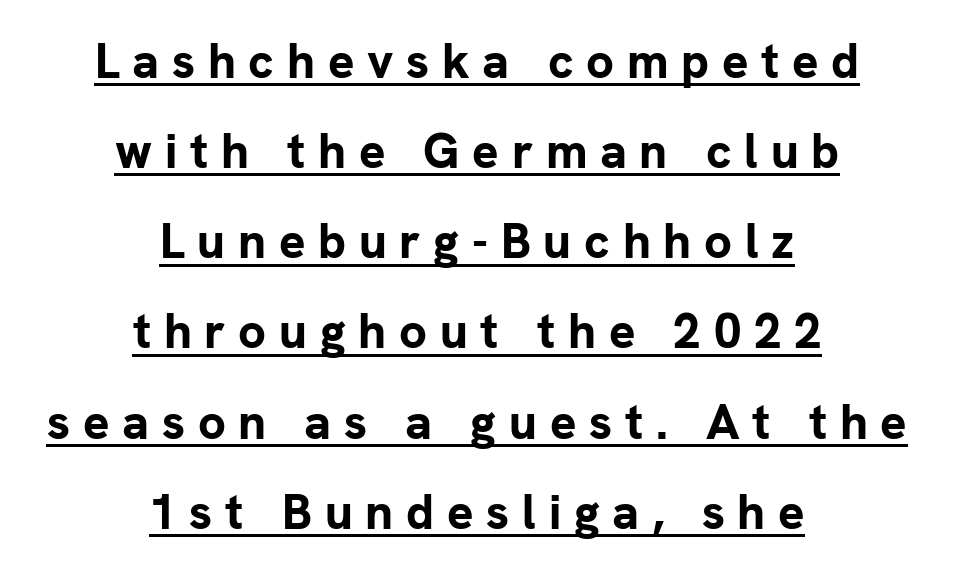
Q: Is the text bold? A: Yes.
Q: Is the text italic (slanted)? A: No, it is upright.
Q: Is the typeface a serif or a sans-serif typeface? A: Sans-serif.
Q: Is the text underlined? A: Yes.
Q: How is the paragraph aligned? A: Centered.
Q: Is the spacing between letters normal or unusually wide? A: Unusually wide.
Q: Width (condensed, normal, or wide)? A: Normal.
Q: Stroke contrast? A: Low.
Q: x-height? A: Medium.
Q: Monospaced? A: No.
